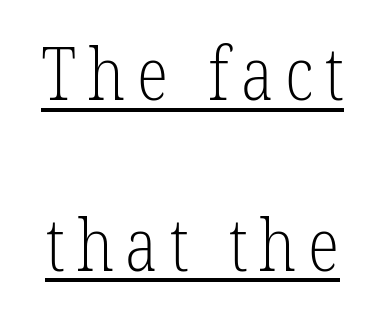
{"serif": "yes", "italic": "no", "bold": "no", "weight": "light", "width": "condensed", "stroke_contrast": "low", "x_height": "medium", "monospaced": "no", "underline": "yes", "line_spacing": "loose", "line_spacing_ratio": 2.34, "glyph_px": 73}
